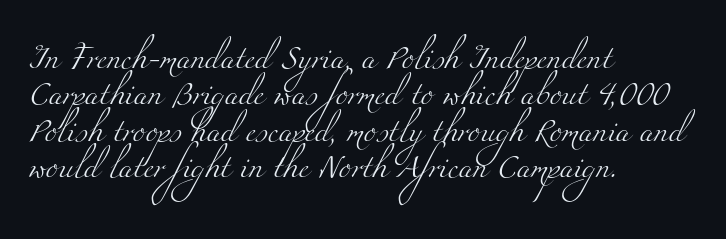
Does extra space separate the letters? No, they use regular spacing. This rendering features lettering with no underline. The font sits on the lighter half of the weight spectrum, regular included. Regular leading.
